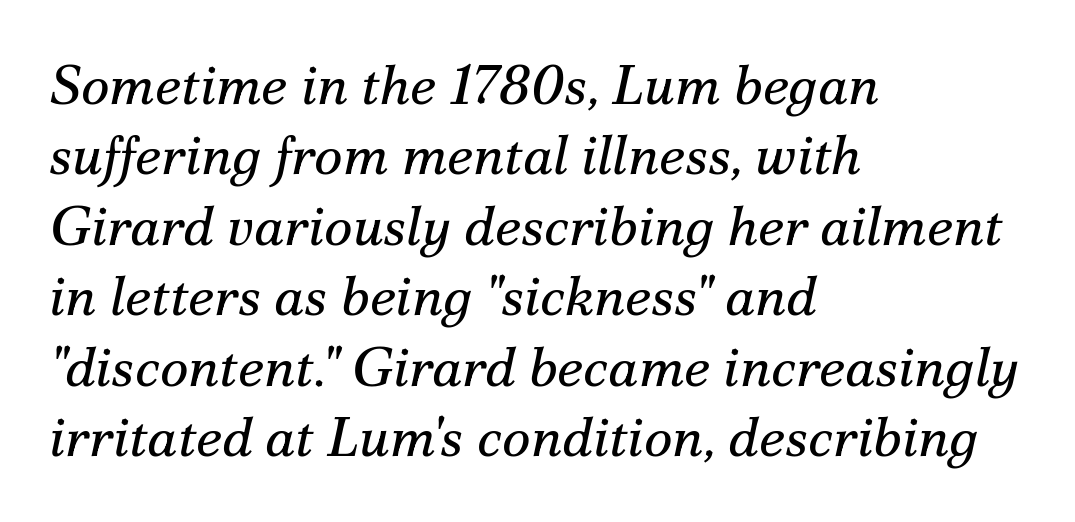
{"serif": "yes", "italic": "yes", "lean": "right", "slant_degrees": 12, "bold": "no", "weight": "regular", "width": "normal", "stroke_contrast": "medium", "x_height": "small", "monospaced": "no", "underline": "no", "align": "left", "line_spacing": "normal", "line_spacing_ratio": 1.28, "letter_spacing": "normal", "letter_spacing_em": 0.0, "glyph_px": 55}
